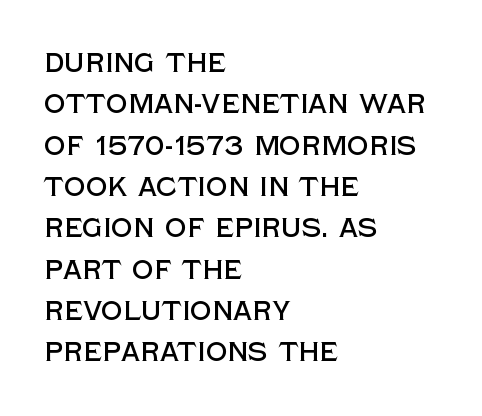
The image shows 27 px text type, upright; set left-aligned, normal line spacing (1.53x), normal letter spacing, not underlined.
